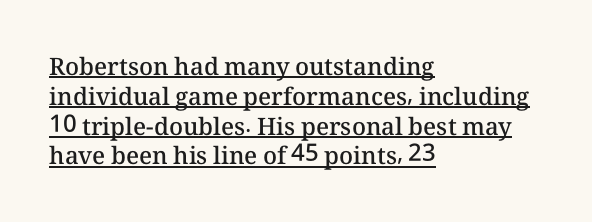
The image shows 24 px text type, upright; set left-aligned, line spacing 1.24x, normal letter spacing, underlined.
